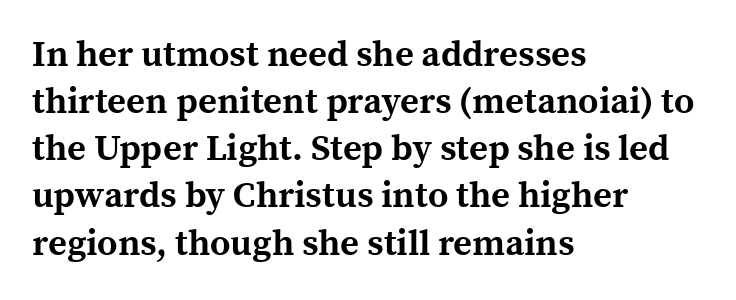
Think of a printed novel: that variable character pitch is what you see here. You can tell from the footed stems that serif type was used. Italic? Not at all — the glyphs are vertical. A dark, heavy texture on the line: the type is bold. How are the letters spaced? Ordinarily, with no added tracking. One-word summary of the alignment: left.
